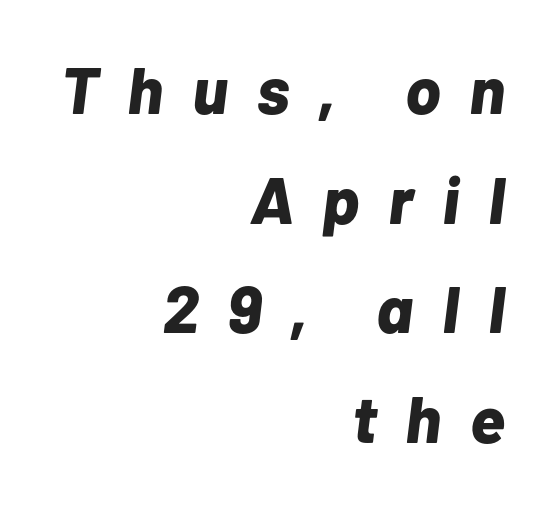
The image shows 66 px bold type, italic (leaning right); set right-aligned, normal line spacing (1.66x), unusually wide letter spacing (+0.44 em), not underlined; low stroke contrast and a medium x-height.
